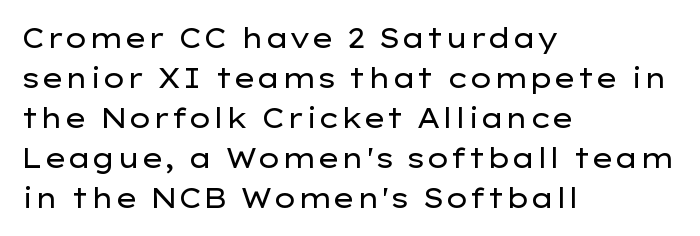
{"italic": "no", "bold": "no", "underline": "no", "align": "left", "line_spacing": "normal", "line_spacing_ratio": 1.48, "letter_spacing": "normal", "letter_spacing_em": 0.0, "glyph_px": 27}
